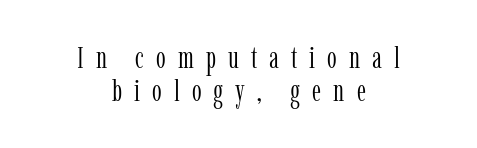
A student would call this center alignment; a typographer would say set centered. Vertically, the passage feels compressed, each row crowding the next. Note the varied advance widths — an 'i' is clearly narrower than an 'm'. Every stem runs plumb, perpendicular to the baseline.
